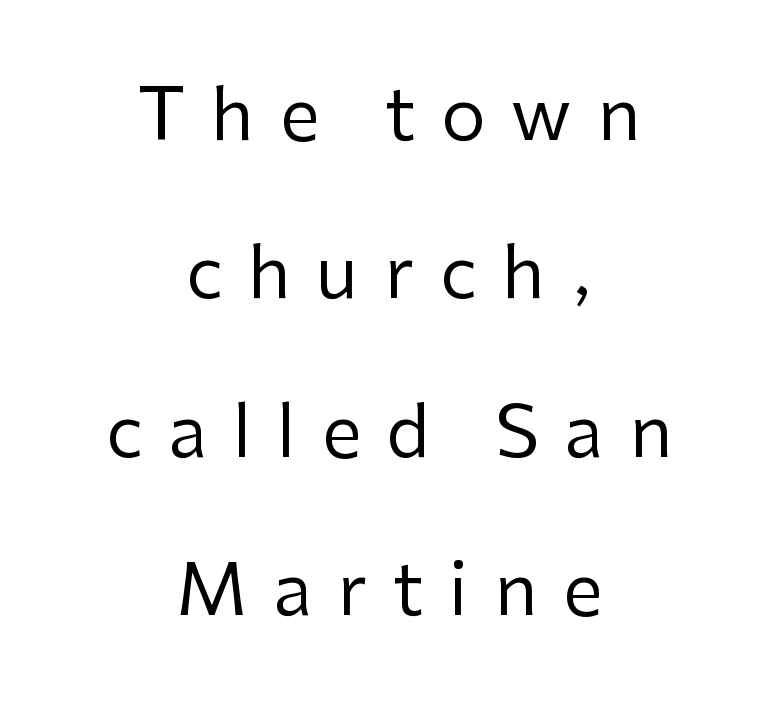
The image shows 71 px regular-weight sans-serif type, upright; set centered, loose line spacing (2.23x), unusually wide letter spacing (+0.36 em), not underlined; low stroke contrast and a medium x-height.
